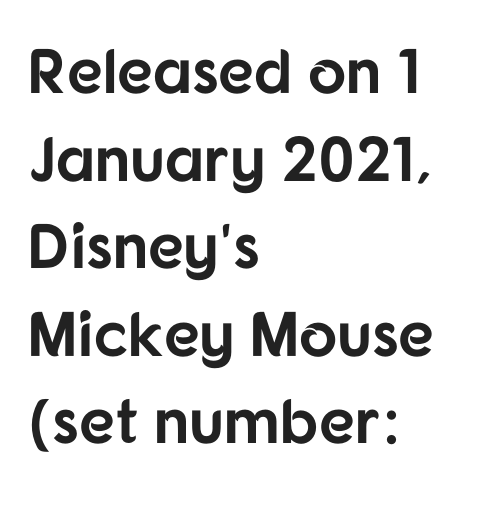
These lines were composed using upright roman letters. Think of a printed novel: that variable character pitch is what you see here. Nope, no serifs anywhere on these letters. The lines in this sample share a left origin and differ only in where they stop.
